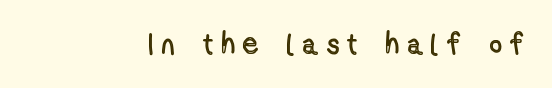
Q: Is the text italic (slanted)? A: No, it is upright.
Q: Is the text underlined? A: No.
Q: Is the spacing between letters normal or unusually wide? A: Unusually wide.
Q: Width (condensed, normal, or wide)? A: Condensed.
Q: x-height? A: Medium.
Q: Monospaced? A: No.
